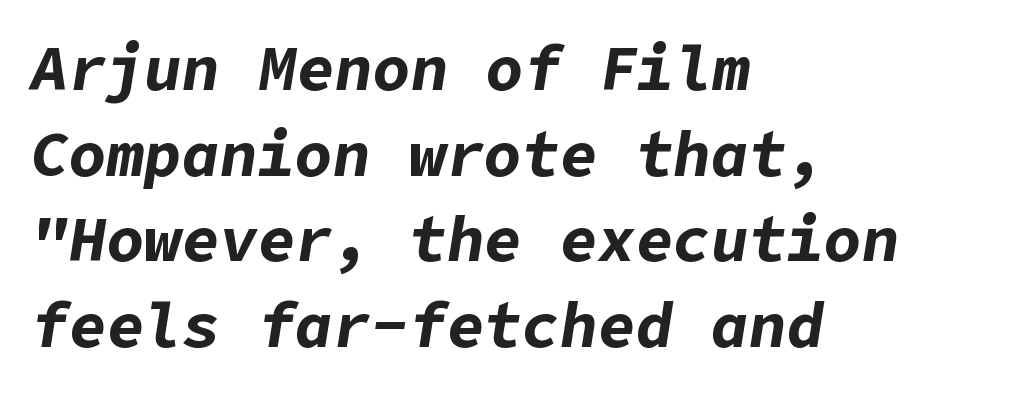
Baseline-to-baseline distance is the conventional proportion of letter height. In terms of posture, this sample is oblique. Here the glyphs are tracked normally, forming tight word shapes. Each line starts at the same left margin while the right side varies.
